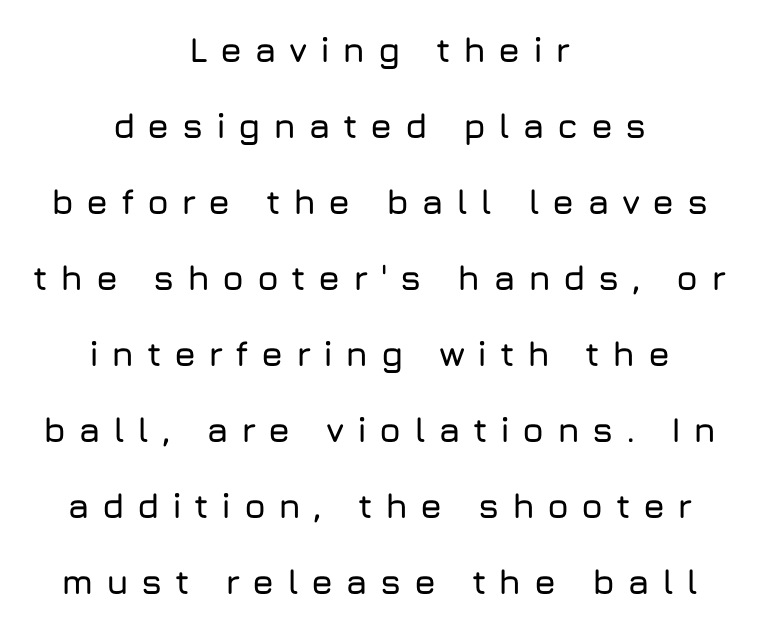
Q: Is the text italic (slanted)? A: No, it is upright.
Q: Is the typeface a serif or a sans-serif typeface? A: Sans-serif.
Q: Is the text underlined? A: No.
Q: How is the paragraph aligned? A: Centered.
Q: Is the spacing between letters normal or unusually wide? A: Unusually wide.
Q: Is the spacing between lines tight, normal or loose? A: Loose.
Q: Width (condensed, normal, or wide)? A: Normal.
Q: Stroke contrast? A: Low.
Q: x-height? A: Medium.
Q: Monospaced? A: No.
